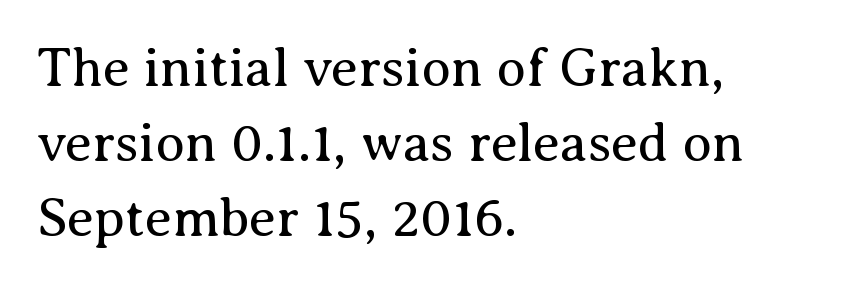
{"serif": "yes", "italic": "no", "bold": "no", "weight": "regular", "width": "normal", "stroke_contrast": "medium", "x_height": "medium", "monospaced": "no", "underline": "no", "align": "left", "line_spacing": "normal", "line_spacing_ratio": 1.39, "letter_spacing": "normal", "letter_spacing_em": 0.0, "glyph_px": 54}
